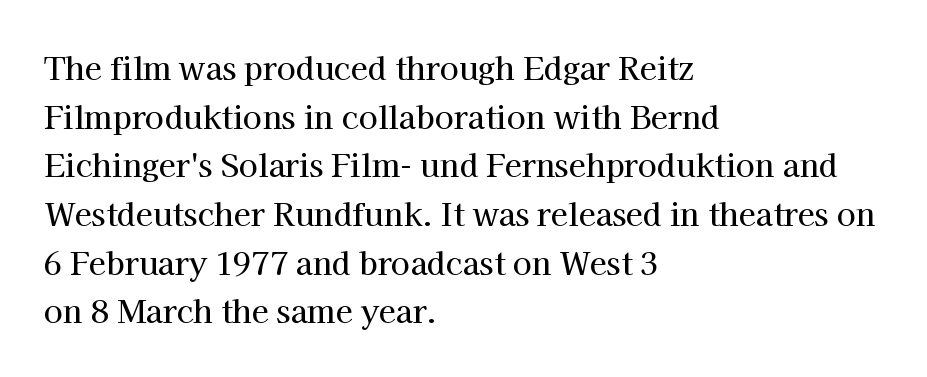
The image shows 31 px serif type, upright; set left-aligned, normal line spacing (1.57x), normal letter spacing, not underlined; high stroke contrast and a medium x-height.
